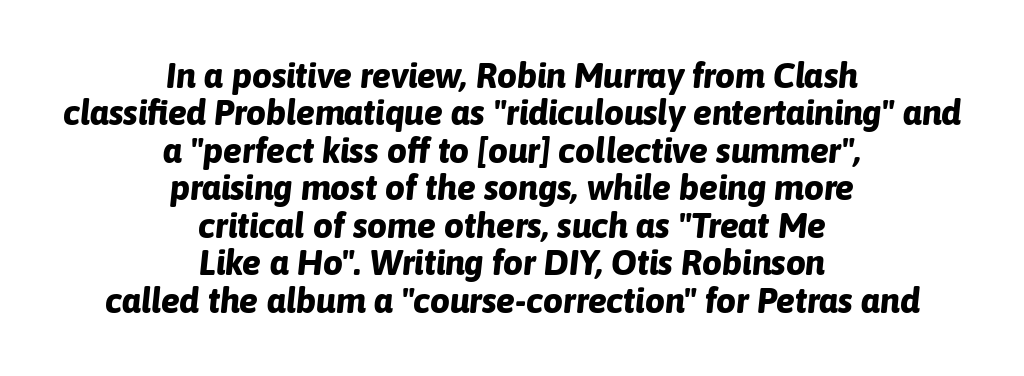
{"italic": "yes", "lean": "right", "slant_degrees": 6, "bold": "yes", "weight": "bold", "width": "normal", "stroke_contrast": "low", "x_height": "medium", "monospaced": "no", "underline": "no", "align": "center", "line_spacing": "tight", "line_spacing_ratio": 1.07, "letter_spacing": "normal", "letter_spacing_em": 0.0, "glyph_px": 35}
